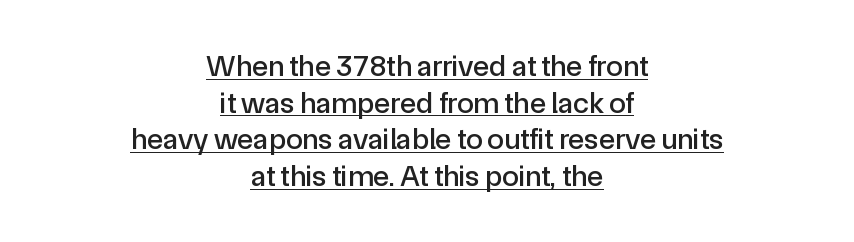
These characters rest on top of a visible drawn line. Type style note: lacks serifs. Notice how the stems are strictly vertical — no italics here. Notice how the passage keeps no hard edge, just a central spine. Caption: standard tracking, unaltered. A typesetter would call this proportional, since set widths differ per character.
